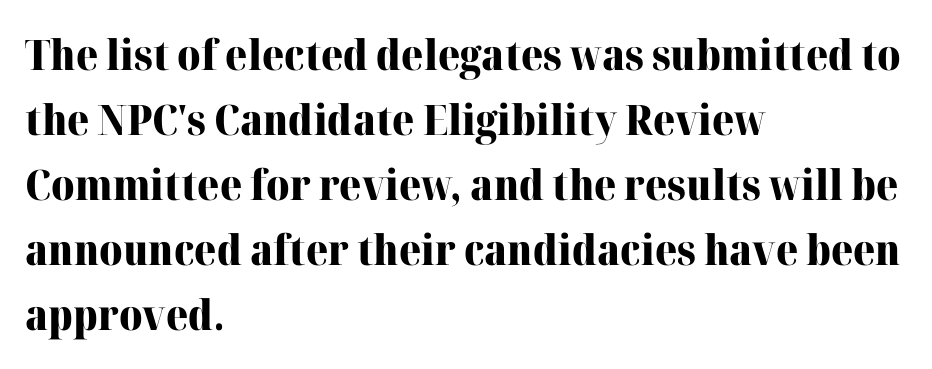
{"serif": "yes", "italic": "no", "bold": "yes", "weight": "heavy", "width": "normal", "stroke_contrast": "high", "x_height": "medium", "monospaced": "no", "underline": "no", "align": "left", "line_spacing": "normal", "line_spacing_ratio": 1.55, "letter_spacing": "normal", "letter_spacing_em": 0.0, "glyph_px": 42}
